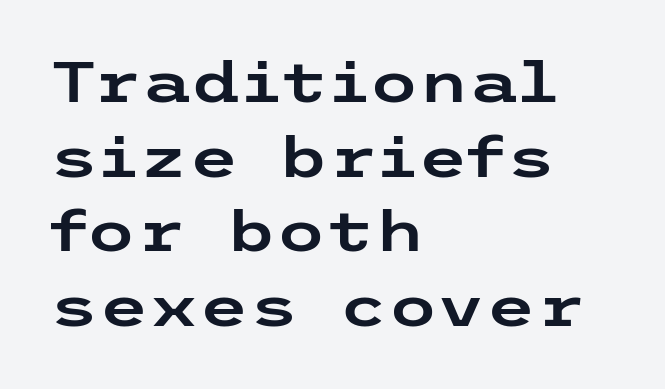
{"serif": "no", "italic": "no", "width": "wide", "stroke_contrast": "low", "x_height": "medium", "underline": "no", "align": "left", "line_spacing": "normal", "line_spacing_ratio": 1.31, "letter_spacing": "normal", "letter_spacing_em": 0.0, "glyph_px": 57}
